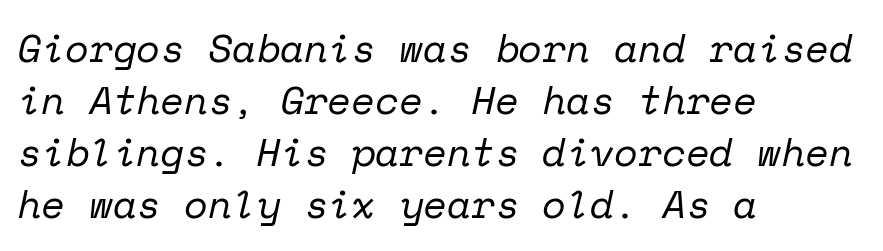
Q: Is the text bold? A: No.
Q: Is the text italic (slanted)? A: Yes, it leans right by about 12 degrees.
Q: Is the typeface a serif or a sans-serif typeface? A: Serif.
Q: Is the text underlined? A: No.
Q: How is the paragraph aligned? A: Left-aligned.
Q: Is the spacing between letters normal or unusually wide? A: Normal.
Q: Is the spacing between lines tight, normal or loose? A: Normal.
Q: Width (condensed, normal, or wide)? A: Normal.
Q: Stroke contrast? A: Low.
Q: x-height? A: Medium.
Q: Monospaced? A: Yes.
